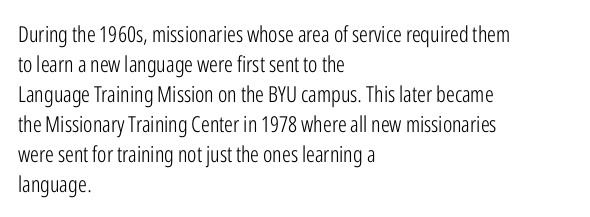
Q: Is the text bold? A: No.
Q: Is the text italic (slanted)? A: No, it is upright.
Q: Is the text underlined? A: No.
Q: How is the paragraph aligned? A: Left-aligned.
Q: Is the spacing between letters normal or unusually wide? A: Normal.
Q: Is the spacing between lines tight, normal or loose? A: Normal.
